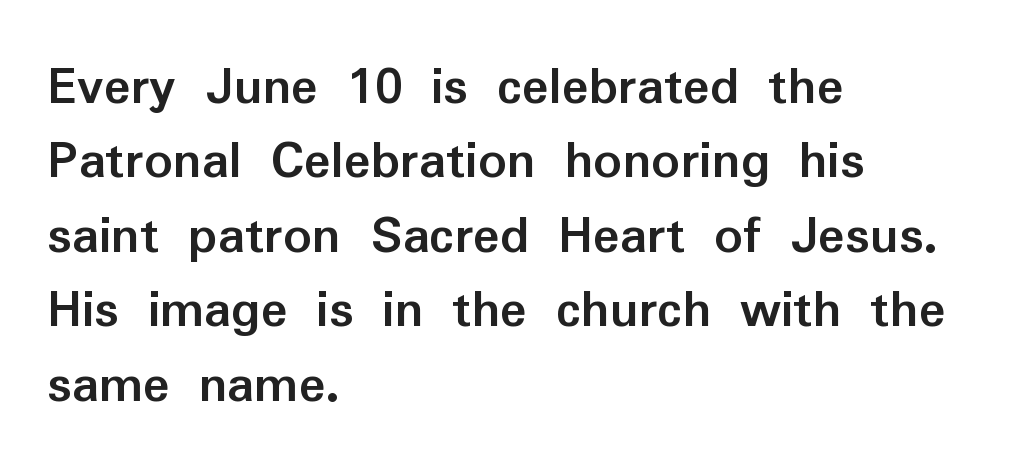
Q: Is the text bold? A: Yes.
Q: Is the text italic (slanted)? A: No, it is upright.
Q: Is the typeface a serif or a sans-serif typeface? A: Sans-serif.
Q: Is the text underlined? A: No.
Q: How is the paragraph aligned? A: Left-aligned.
Q: Is the spacing between letters normal or unusually wide? A: Normal.
Q: Is the spacing between lines tight, normal or loose? A: Normal.
Q: Width (condensed, normal, or wide)? A: Normal.
Q: Stroke contrast? A: Low.
Q: x-height? A: Medium.
Q: Monospaced? A: No.
